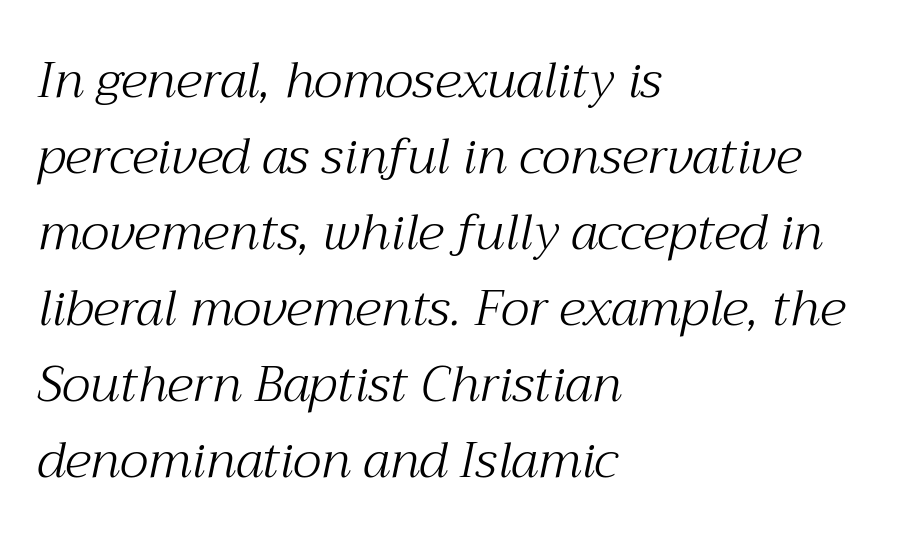
Old-style or modern, the face here clearly has serifs. Descenders are the only things crossing below the line. Each letter keeps its own natural width here, so spacing adapts to shape. The designer left line spacing at the default. Would a proofreader flag this as italicized? Yes.
